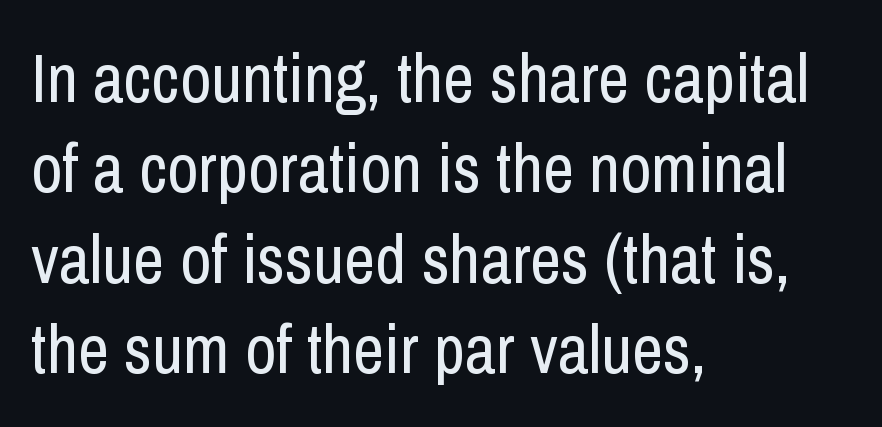
{"serif": "no", "italic": "no", "bold": "no", "weight": "regular", "width": "condensed", "stroke_contrast": "low", "x_height": "medium", "monospaced": "no", "underline": "no", "align": "left", "line_spacing": "normal", "line_spacing_ratio": 1.33, "letter_spacing": "normal", "letter_spacing_em": 0.0, "glyph_px": 68}
